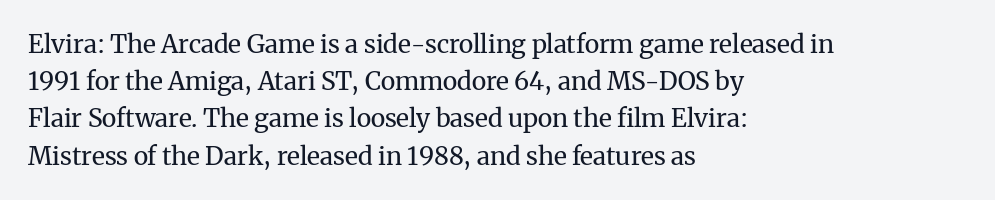
{"italic": "no", "bold": "no", "underline": "no", "align": "left", "line_spacing": "normal", "line_spacing_ratio": 1.49, "letter_spacing": "normal", "letter_spacing_em": 0.0, "glyph_px": 25}
